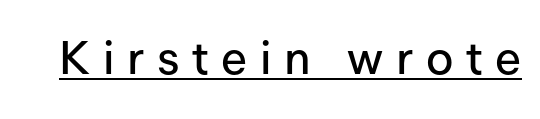
{"serif": "no", "italic": "no", "width": "normal", "stroke_contrast": "low", "x_height": "medium", "monospaced": "no", "underline": "yes", "letter_spacing": "wide", "letter_spacing_em": 0.27, "glyph_px": 47}
